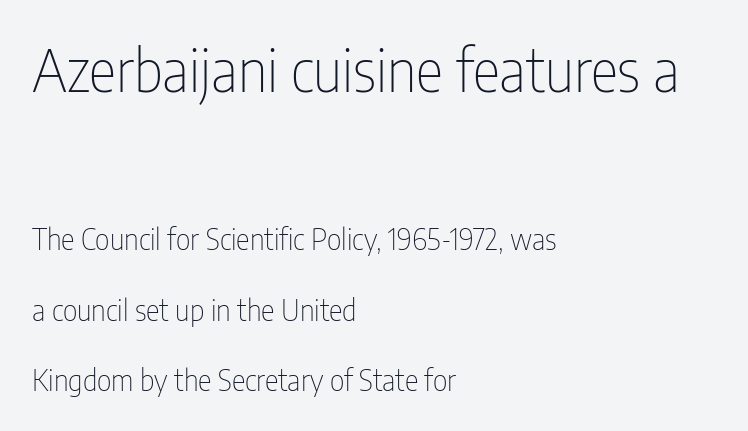
Q: Is the text bold? A: No.
Q: Is the text italic (slanted)? A: No, it is upright.
Q: Is the typeface a serif or a sans-serif typeface? A: Sans-serif.
Q: Is the text underlined? A: No.
Q: How is the paragraph aligned? A: Left-aligned.
Q: Is the spacing between letters normal or unusually wide? A: Normal.
Q: Is the spacing between lines tight, normal or loose? A: Loose.
Q: Which block of text is set in a larger size, the first (top) or the second (bottom)? A: The first (top) one.
Q: Width (condensed, normal, or wide)? A: Condensed.
Q: Stroke contrast? A: Low.
Q: x-height? A: Medium.
Q: Monospaced? A: No.
